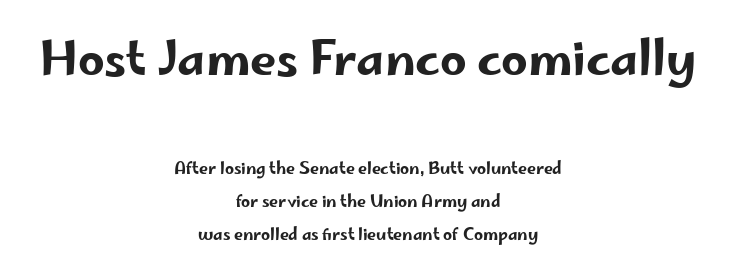
The image shows 47 px wide sans-serif type, upright; set centered, loose line spacing (2.04x), normal letter spacing, not underlined; the first (top) block is 2.94x larger; low stroke contrast and a small x-height.
